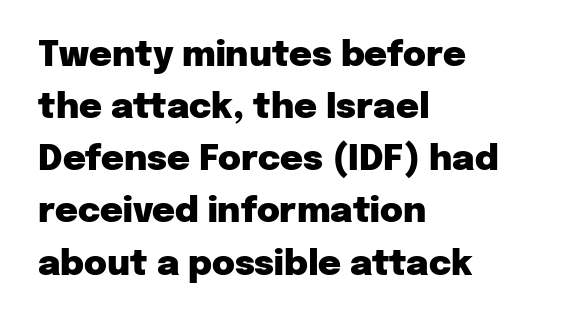
{"serif": "no", "italic": "no", "bold": "yes", "weight": "heavy", "width": "normal", "stroke_contrast": "low", "x_height": "medium", "monospaced": "no", "underline": "no", "align": "left", "line_spacing": "normal", "line_spacing_ratio": 1.49, "letter_spacing": "normal", "letter_spacing_em": 0.0, "glyph_px": 35}
